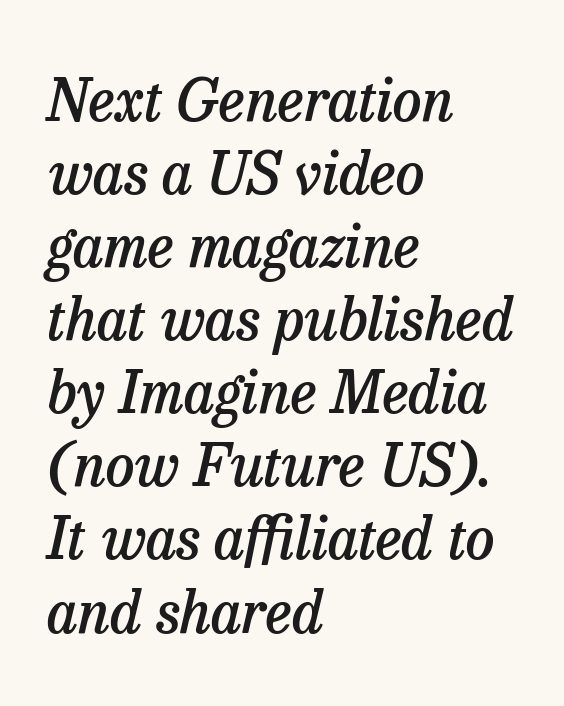
Q: Is the text bold? A: Semi-bold.
Q: Is the text italic (slanted)? A: Yes, it leans right by about 13 degrees.
Q: Is the typeface a serif or a sans-serif typeface? A: Serif.
Q: Is the text underlined? A: No.
Q: How is the paragraph aligned? A: Left-aligned.
Q: Is the spacing between letters normal or unusually wide? A: Normal.
Q: Is the spacing between lines tight, normal or loose? A: Normal.
Q: Width (condensed, normal, or wide)? A: Normal.
Q: Stroke contrast? A: Low.
Q: x-height? A: Medium.
Q: Monospaced? A: No.
